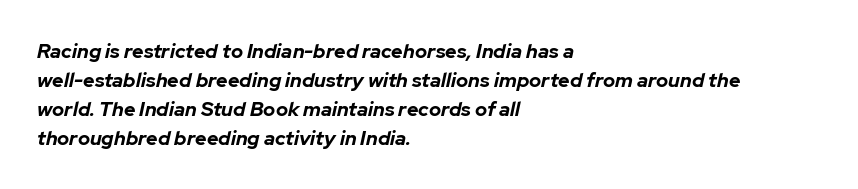
Q: Is the text bold? A: Yes.
Q: Is the text italic (slanted)? A: Yes, it leans right by about 12 degrees.
Q: Is the text underlined? A: No.
Q: How is the paragraph aligned? A: Left-aligned.
Q: Is the spacing between letters normal or unusually wide? A: Normal.
Q: Is the spacing between lines tight, normal or loose? A: Normal.
